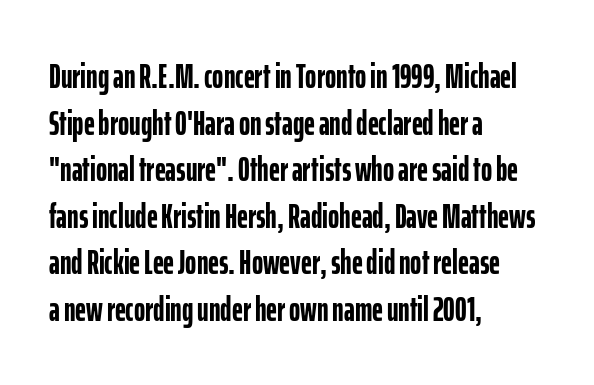
Q: Is the text bold? A: Yes.
Q: Is the text italic (slanted)? A: No, it is upright.
Q: Is the typeface a serif or a sans-serif typeface? A: Sans-serif.
Q: Is the text underlined? A: No.
Q: How is the paragraph aligned? A: Left-aligned.
Q: Is the spacing between letters normal or unusually wide? A: Normal.
Q: Is the spacing between lines tight, normal or loose? A: Normal.
Q: Width (condensed, normal, or wide)? A: Condensed.
Q: Stroke contrast? A: Low.
Q: x-height? A: Medium.
Q: Monospaced? A: No.
